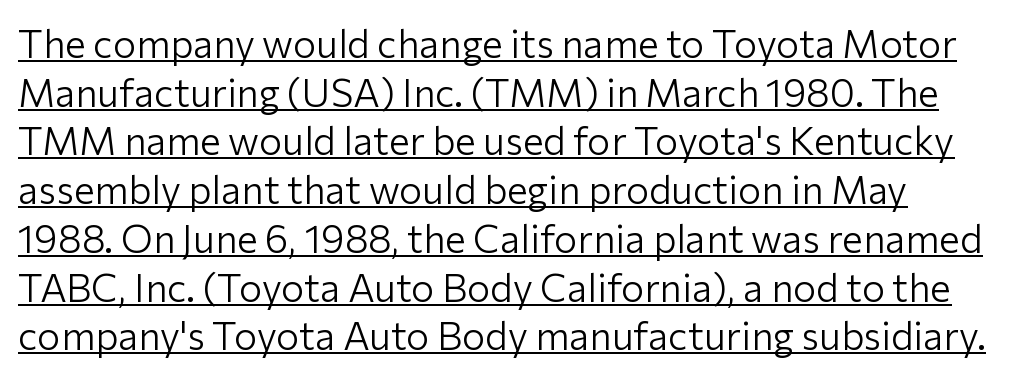
Q: Is the text bold? A: No.
Q: Is the text italic (slanted)? A: No, it is upright.
Q: Is the typeface a serif or a sans-serif typeface? A: Sans-serif.
Q: Is the text underlined? A: Yes.
Q: Is the spacing between letters normal or unusually wide? A: Normal.
Q: Is the spacing between lines tight, normal or loose? A: Normal.
Q: Width (condensed, normal, or wide)? A: Normal.
Q: Stroke contrast? A: Low.
Q: x-height? A: Medium.
Q: Monospaced? A: No.
